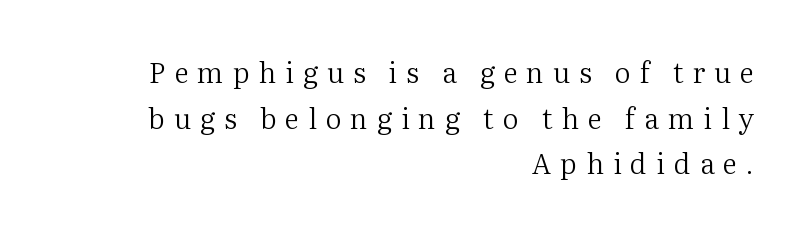
{"serif": "yes", "italic": "no", "bold": "no", "weight": "regular", "width": "normal", "stroke_contrast": "medium", "x_height": "medium", "monospaced": "no", "underline": "no", "align": "right", "line_spacing": "normal", "line_spacing_ratio": 1.63, "letter_spacing": "wide", "letter_spacing_em": 0.32, "glyph_px": 28}
